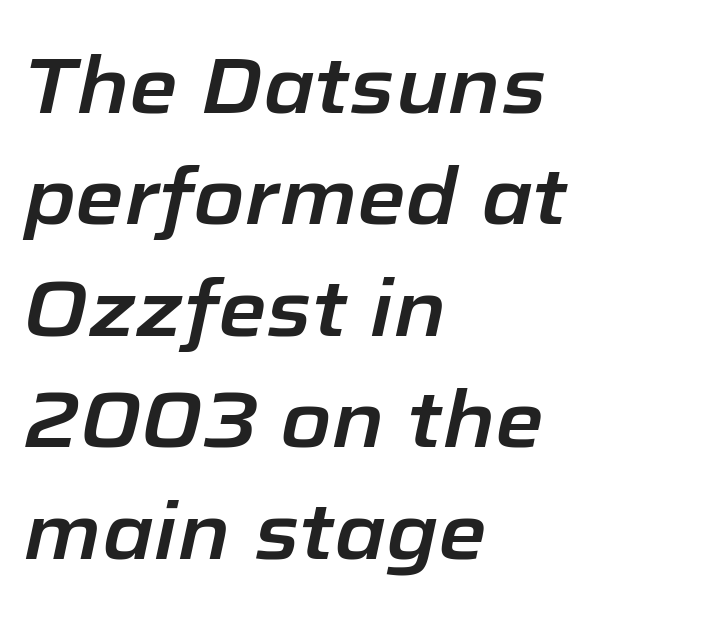
Q: Is the text italic (slanted)? A: Yes, it leans right by about 12 degrees.
Q: Is the text underlined? A: No.
Q: How is the paragraph aligned? A: Left-aligned.
Q: Is the spacing between letters normal or unusually wide? A: Normal.
Q: Is the spacing between lines tight, normal or loose? A: Normal.
Q: Width (condensed, normal, or wide)? A: Normal.
Q: Stroke contrast? A: Low.
Q: x-height? A: Medium.
Q: Monospaced? A: No.
